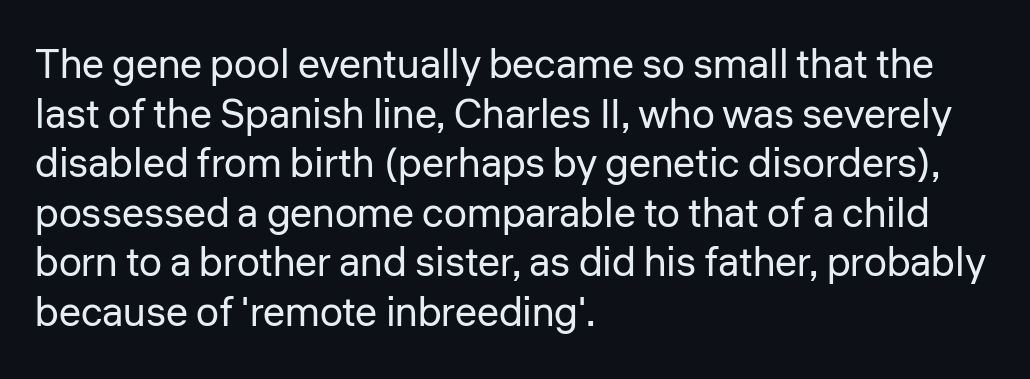
Q: Is the text bold? A: No.
Q: Is the text italic (slanted)? A: No, it is upright.
Q: Is the typeface a serif or a sans-serif typeface? A: Sans-serif.
Q: Is the text underlined? A: No.
Q: How is the paragraph aligned? A: Left-aligned.
Q: Is the spacing between letters normal or unusually wide? A: Normal.
Q: Width (condensed, normal, or wide)? A: Normal.
Q: Stroke contrast? A: Low.
Q: x-height? A: Medium.
Q: Monospaced? A: No.
